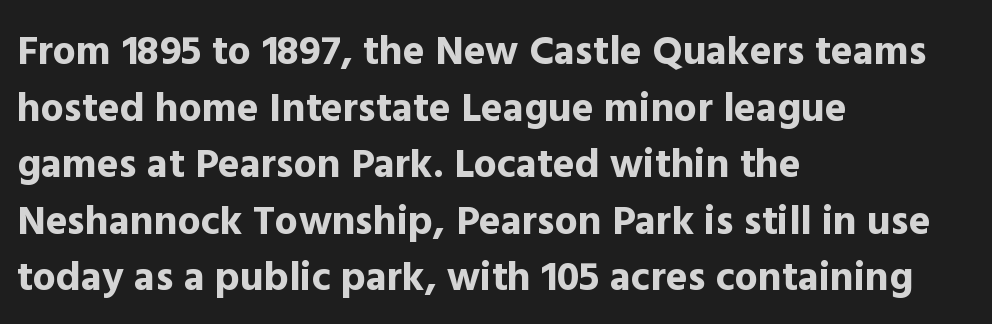
{"serif": "no", "italic": "no", "bold": "yes", "weight": "bold", "width": "normal", "x_height": "medium", "monospaced": "no", "underline": "no", "align": "left", "line_spacing": "normal", "line_spacing_ratio": 1.38, "letter_spacing": "normal", "letter_spacing_em": 0.0, "glyph_px": 41}
